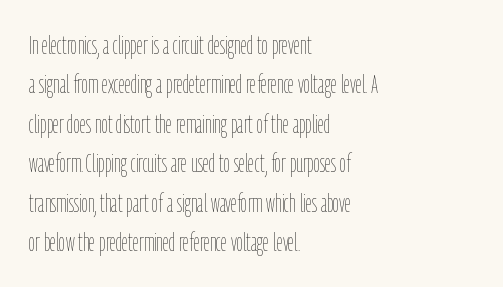
This block has exactly the height ordinary leading produces. Heft: none added — not bold. The face used here is rendered with its standard letterfit. Horizontally, the lines are justified to the leading edge only.
